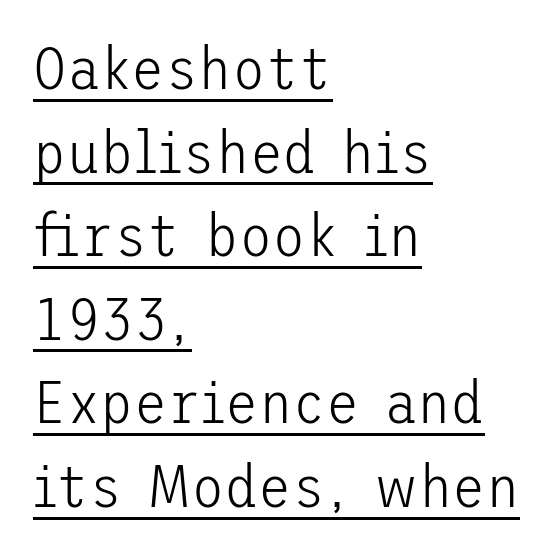
{"serif": "no", "italic": "no", "bold": "no", "weight": "light", "width": "normal", "stroke_contrast": "low", "x_height": "medium", "underline": "yes", "align": "left", "line_spacing": "normal", "line_spacing_ratio": 1.37, "letter_spacing": "normal", "letter_spacing_em": 0.0, "glyph_px": 61}
